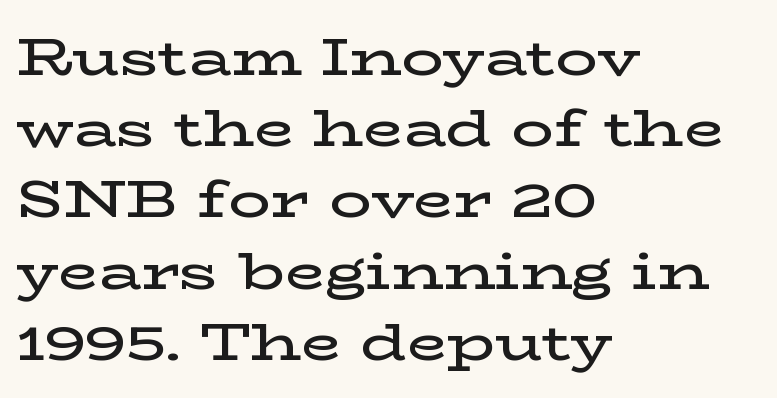
Q: Is the text bold? A: Semi-bold.
Q: Is the text italic (slanted)? A: No, it is upright.
Q: Is the typeface a serif or a sans-serif typeface? A: Serif.
Q: Is the text underlined? A: No.
Q: How is the paragraph aligned? A: Left-aligned.
Q: Is the spacing between letters normal or unusually wide? A: Normal.
Q: Is the spacing between lines tight, normal or loose? A: Normal.
Q: Width (condensed, normal, or wide)? A: Wide.
Q: Stroke contrast? A: Low.
Q: x-height? A: Medium.
Q: Monospaced? A: No.
